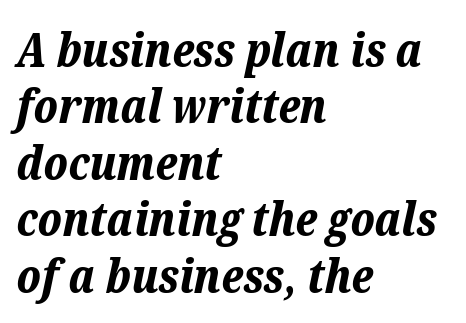
{"italic": "yes", "lean": "right", "slant_degrees": 12, "bold": "yes", "weight": "bold", "width": "normal", "stroke_contrast": "low", "x_height": "medium", "monospaced": "no", "underline": "no", "align": "left", "line_spacing_ratio": 1.2, "letter_spacing": "normal", "letter_spacing_em": 0.0, "glyph_px": 47}
